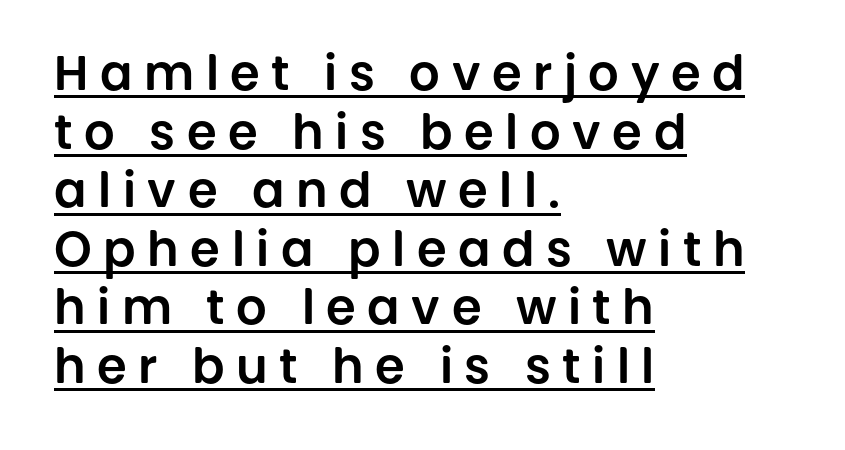
Q: Is the text italic (slanted)? A: No, it is upright.
Q: Is the typeface a serif or a sans-serif typeface? A: Sans-serif.
Q: Is the text underlined? A: Yes.
Q: How is the paragraph aligned? A: Left-aligned.
Q: Is the spacing between letters normal or unusually wide? A: Unusually wide.
Q: Width (condensed, normal, or wide)? A: Normal.
Q: Stroke contrast? A: Low.
Q: x-height? A: Large.
Q: Monospaced? A: No.
